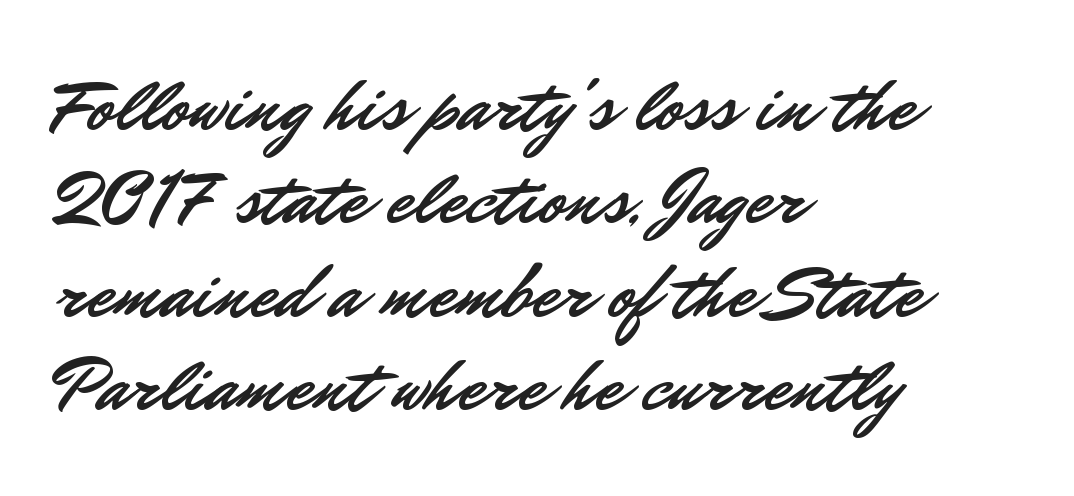
{"serif": "no", "width": "normal", "stroke_contrast": "low", "x_height": "small", "monospaced": "no", "underline": "no", "align": "left", "line_spacing_ratio": 1.23, "letter_spacing": "normal", "letter_spacing_em": 0.0, "glyph_px": 76}
